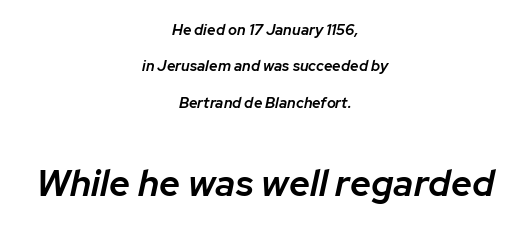
The image shows 37 px semibold type, italic (leaning right); set centered, loose line spacing (2.43x), normal letter spacing, not underlined; the second (bottom) block is 2.47x larger; low stroke contrast and a medium x-height.
